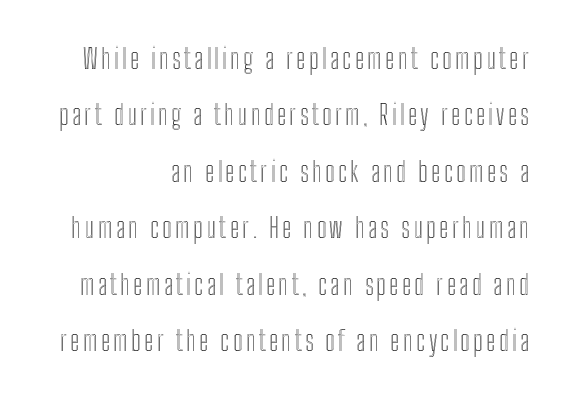
{"italic": "no", "underline": "no", "line_spacing": "loose", "line_spacing_ratio": 2.09, "glyph_px": 27}
